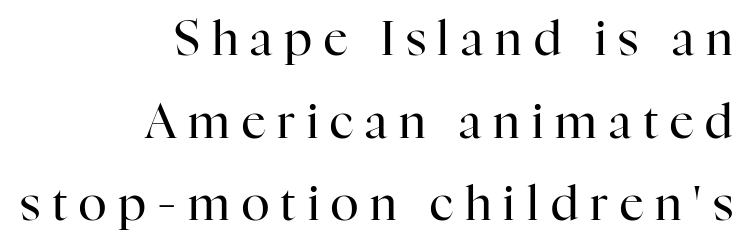
The lines are quadded right. Look at the tracking — it's clearly loosened, letters drifting apart. Is this a sans? No — the strokes have serifs. The passage shown is typed in a proportional face where columns would drift. This sample uses an upright cut, with every glyph sitting square on the baseline.
